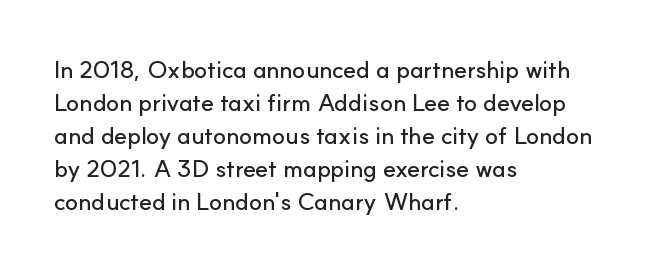
{"italic": "no", "underline": "no", "align": "left", "line_spacing": "normal", "line_spacing_ratio": 1.38, "letter_spacing": "normal", "letter_spacing_em": 0.0, "glyph_px": 24}
